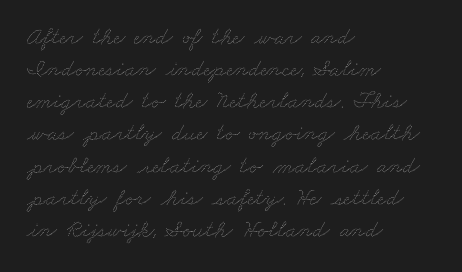
Q: Is the text bold? A: No.
Q: Is the text underlined? A: No.
Q: How is the paragraph aligned? A: Left-aligned.
Q: Is the spacing between letters normal or unusually wide? A: Normal.
Q: Is the spacing between lines tight, normal or loose? A: Normal.
